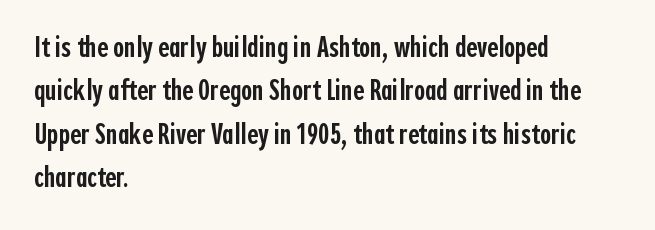
The image shows 30 px semibold, condensed sans-serif type, upright; set left-aligned, normal line spacing (1.45x), normal letter spacing, not underlined; a medium x-height.
